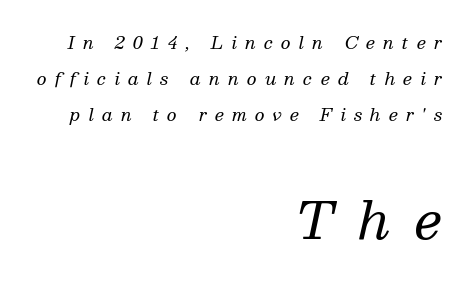
Small tapered or slab feet sit at the stroke ends, so this counts as serif. Slant detected: the letters are inclined. The horizontal fit of the characters is loose and conspicuously gappy. Lines of text with bare space underneath. The lower block of text is set noticeably larger than the block above it.
